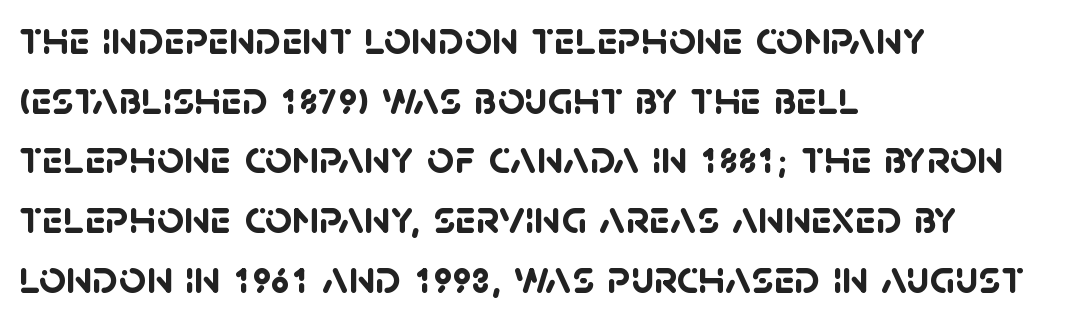
Q: Is the text bold? A: Yes.
Q: Is the typeface a serif or a sans-serif typeface? A: Sans-serif.
Q: Is the text underlined? A: No.
Q: How is the paragraph aligned? A: Left-aligned.
Q: Is the spacing between letters normal or unusually wide? A: Normal.
Q: Is the spacing between lines tight, normal or loose? A: Normal.
Q: Width (condensed, normal, or wide)? A: Normal.
Q: Stroke contrast? A: Low.
Q: x-height? A: Large.
Q: Monospaced? A: No.
